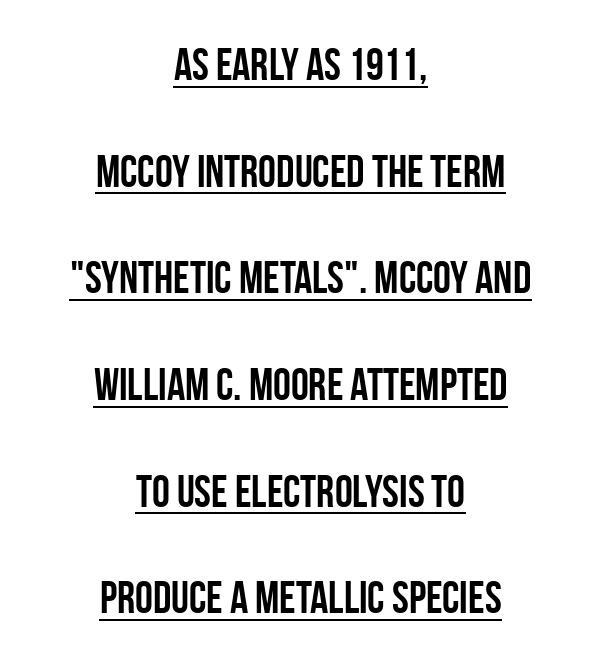
{"serif": "no", "italic": "no", "bold": "yes", "weight": "semibold", "width": "condensed", "stroke_contrast": "low", "x_height": "large", "monospaced": "no", "underline": "yes", "align": "center", "line_spacing": "loose", "line_spacing_ratio": 2.37, "letter_spacing": "normal", "letter_spacing_em": 0.0, "glyph_px": 45}
